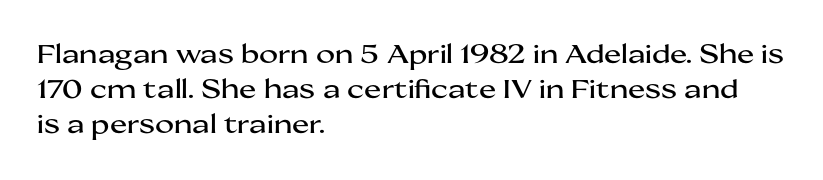
{"italic": "no", "underline": "no", "align": "left", "line_spacing": "normal", "line_spacing_ratio": 1.35, "letter_spacing": "normal", "letter_spacing_em": 0.0, "glyph_px": 26}
